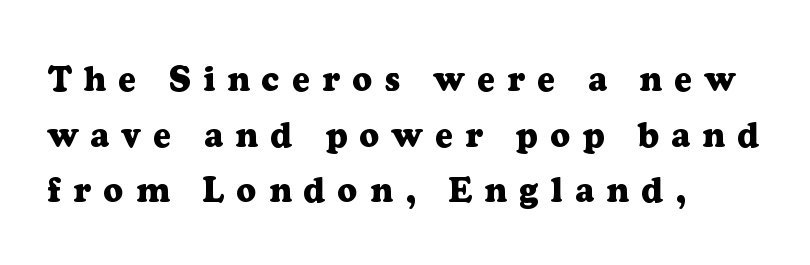
The image shows 35 px heavy serif type, upright; set left-aligned, normal line spacing (1.59x), unusually wide letter spacing (+0.35 em), not underlined; low stroke contrast and a medium x-height.
